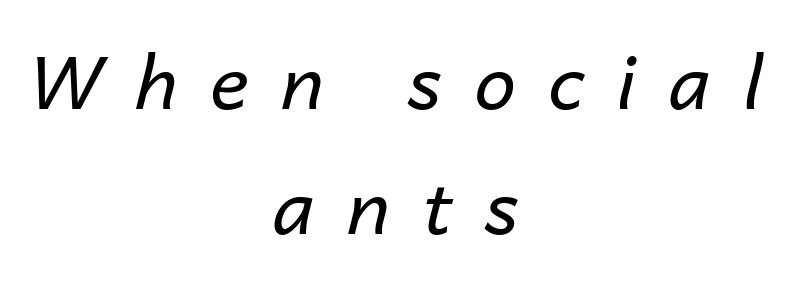
The image shows 74 px regular-weight type, italic (leaning right); set centered, normal line spacing (1.69x), unusually wide letter spacing (+0.44 em), not underlined; low stroke contrast and a medium x-height.
